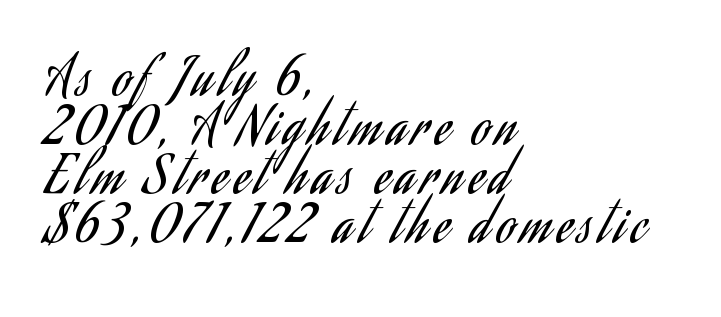
{"serif": "no", "bold": "no", "weight": "regular", "width": "condensed", "stroke_contrast": "low", "x_height": "small", "monospaced": "no", "underline": "no", "align": "left", "line_spacing": "tight", "line_spacing_ratio": 0.96, "glyph_px": 51}
